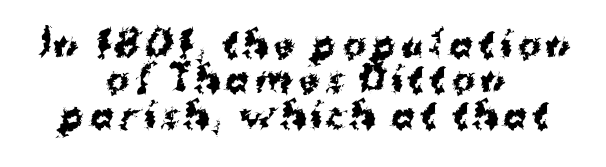
Horizontal bands of white between lines are thin slivers. The type family on display is of the sans-serif kind. Leftover space on each line is divided equally before and after the words. Stroke thickness is high; the sample reads as a true bold. Spacing verdict: proportional, widths tailored to each character.
